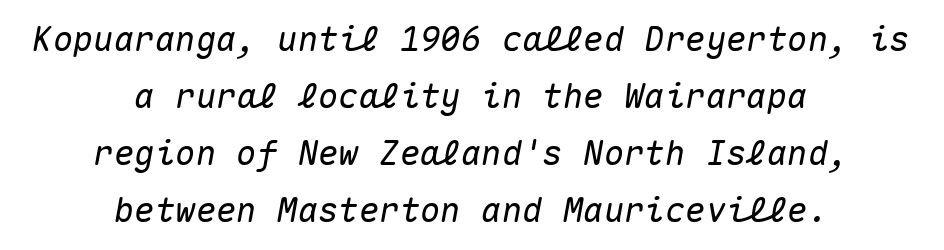
The image shows 34 px text type, italic (leaning right), monospaced; set centered, normal line spacing (1.68x), normal letter spacing, not underlined; medium stroke contrast and a medium x-height.
